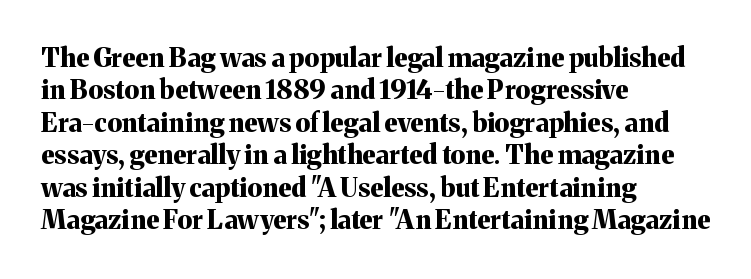
Interline gaps are of average width in this sample. Words float on clear page, feet unadorned. Weight check: bold — yes, fully. These lines were composed using upright roman letters.
